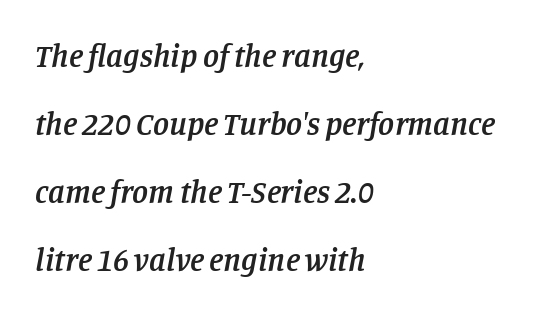
{"serif": "yes", "italic": "yes", "lean": "right", "slant_degrees": 11, "bold": "semi", "weight": "semibold", "width": "normal", "stroke_contrast": "low", "x_height": "large", "monospaced": "no", "underline": "no", "align": "left", "line_spacing": "loose", "line_spacing_ratio": 2.13, "letter_spacing": "normal", "letter_spacing_em": 0.0, "glyph_px": 32}
